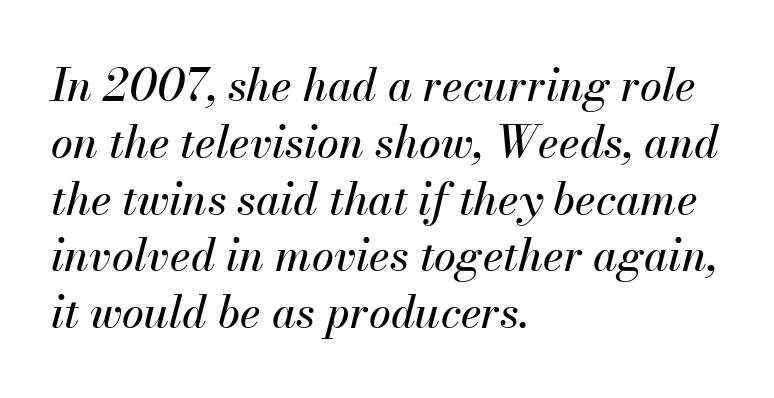
If you drew a line through each stem, it would be angled. The letters advance in unequal steps, a hallmark of proportional type. Underline: absent. A classic flush-left, rag-right setting is used for this passage. The rendering uses a moderate line-height, typical for paragraphs. Letter spacing: default.
